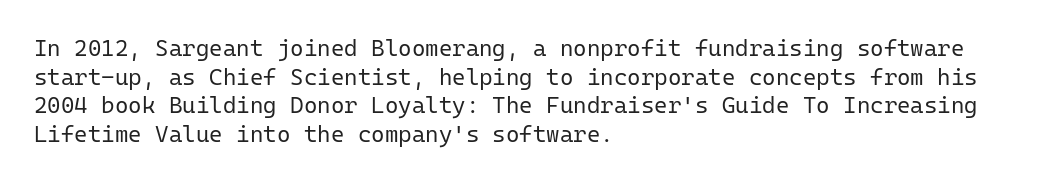
{"italic": "no", "bold": "no", "underline": "no", "align": "left", "line_spacing": "normal", "line_spacing_ratio": 1.25, "letter_spacing": "normal", "letter_spacing_em": 0.0, "glyph_px": 23}
